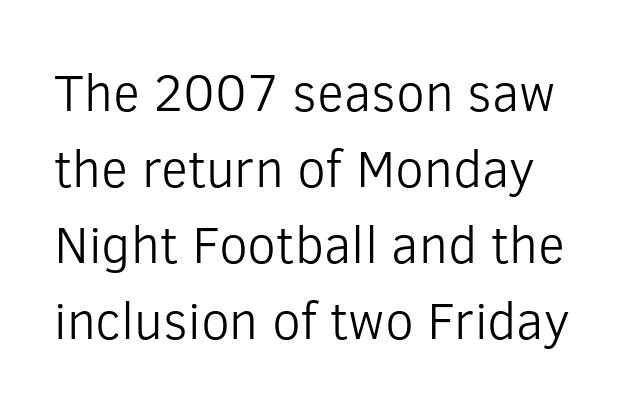
Proportional: the letters do not fall into vertical columns. Type without underlining. Students, observe: this is what conventionally led text looks like. A sans-serif font was chosen for this passage.
